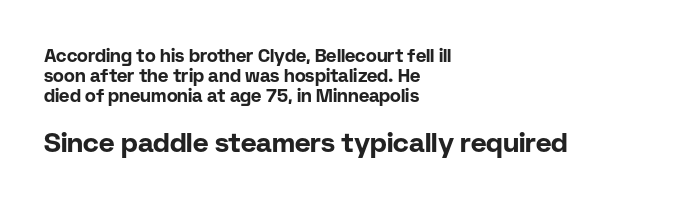
Vertical spacing — tight. The glyphs are unaccompanied by any horizontal stroke below them. The block sitting lower on the canvas is the one with enlarged characters. Look at the tracking — it's just the regular setting, nothing added. Thick stems and heavy bowls — unmistakably bold. Designer's note — italics off, roman on.
